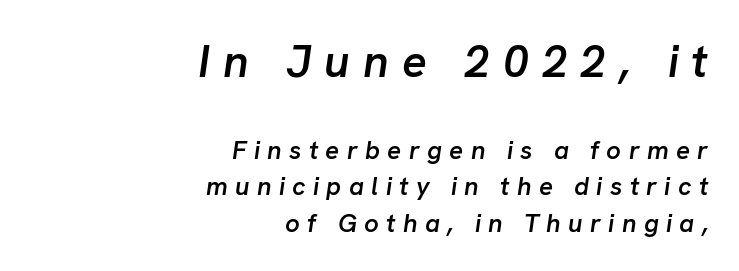
{"italic": "yes", "lean": "right", "slant_degrees": 8, "bold": "semi", "weight": "semibold", "width": "normal", "stroke_contrast": "low", "x_height": "medium", "monospaced": "no", "underline": "no", "align": "right", "line_spacing": "normal", "line_spacing_ratio": 1.41, "letter_spacing": "wide", "letter_spacing_em": 0.28, "larger_block": "first", "size_ratio": 1.77, "glyph_px": 46}
